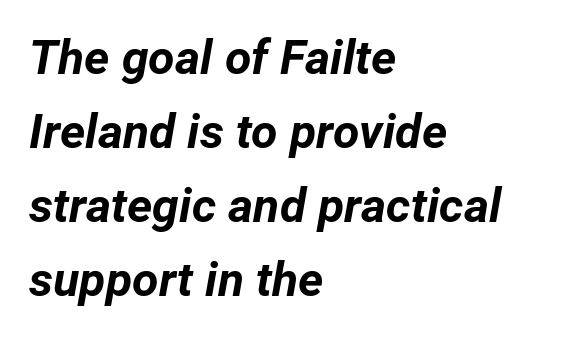
The image shows 48 px bold type, italic (leaning right); set left-aligned, normal line spacing (1.54x), normal letter spacing, not underlined; low stroke contrast and a medium x-height.
